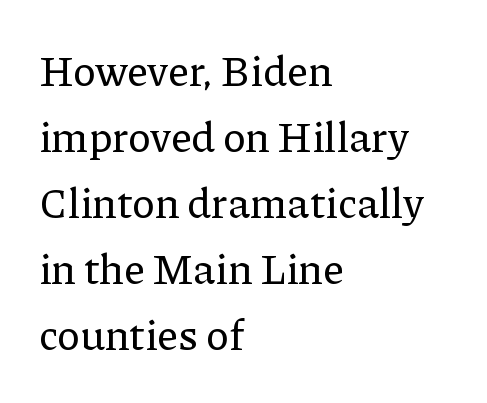
Tracking value appears to be zero — textbook default spacing. Upright lettering throughout. Rows of type keep a routine distance in the vertical direction. The characters display serif detailing at their extremities.
